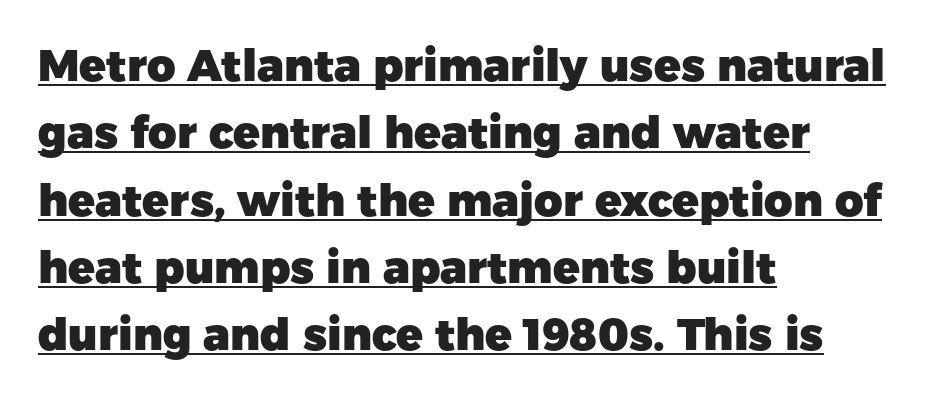
The typesetter has applied underlining to the passage shown. Evenly set lines give the paragraph a standard silhouette. Do the characters align in a grid? No, the font is proportional. The passage shown is typeset with a sans-serif family. Tall strokes in this sample are plumb rather than angled. Characters follow at the spacing the type designer built in.
